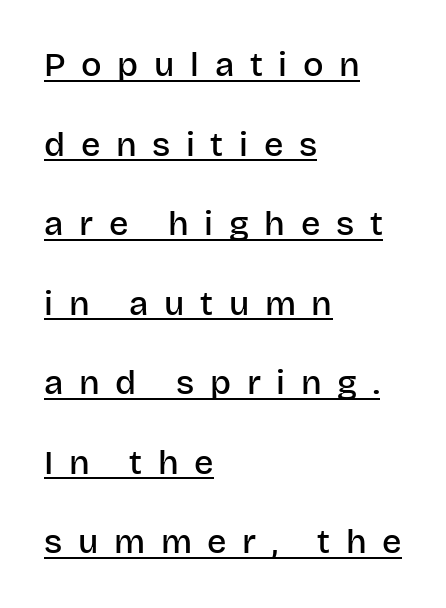
Widely set lines give the paragraph a tall, airy silhouette. The face used here is a semibold: visibly heavier than regular, lighter than bold. Check the space under the baseline: a stroke is drawn there. Nope, no serifs anywhere on these letters.
